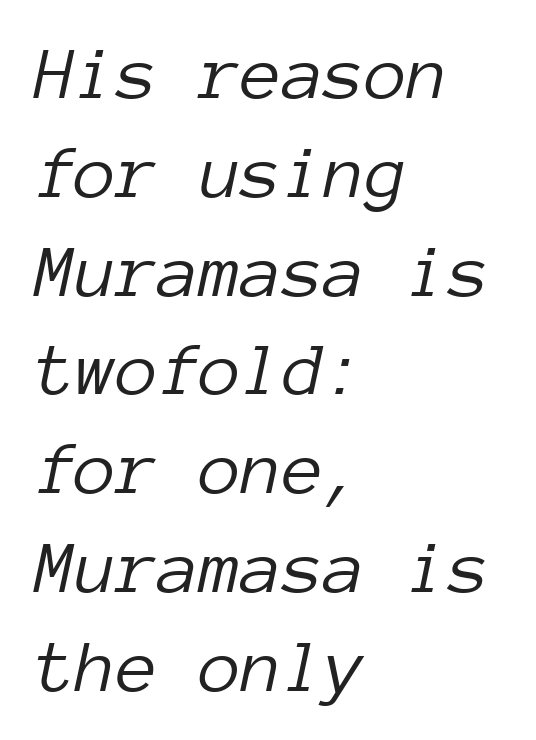
Italic? Definitely — the glyphs are oblique. Spacing verdict: monospaced, one width for all characters. What's the leading like? Ordinary, nothing unusual. The glyphs are unaccompanied by any horizontal stroke below them.
